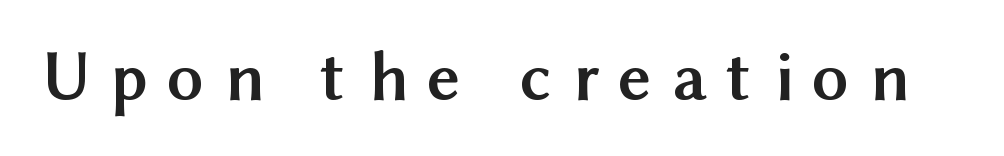
{"serif": "no", "italic": "no", "bold": "yes", "weight": "semibold", "width": "normal", "stroke_contrast": "medium", "x_height": "medium", "monospaced": "no", "underline": "no", "letter_spacing": "wide", "letter_spacing_em": 0.29, "glyph_px": 72}
